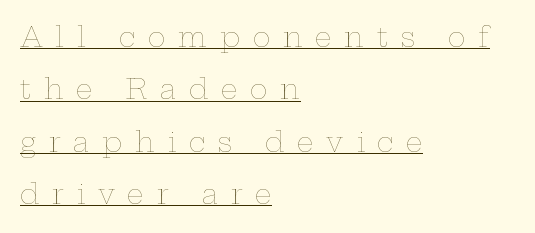
{"italic": "no", "bold": "no", "underline": "yes", "align": "left", "line_spacing": "loose", "line_spacing_ratio": 1.94, "letter_spacing": "wide", "letter_spacing_em": 0.46, "glyph_px": 27}
